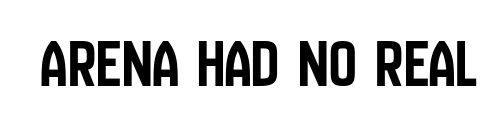
The font family rendered here belongs to the sans-serif group. The type sits square on the baseline with zero lean. This sample has the flowing, uneven cadence of proportional lettering. Only glyphs here, with clear space below each row.
